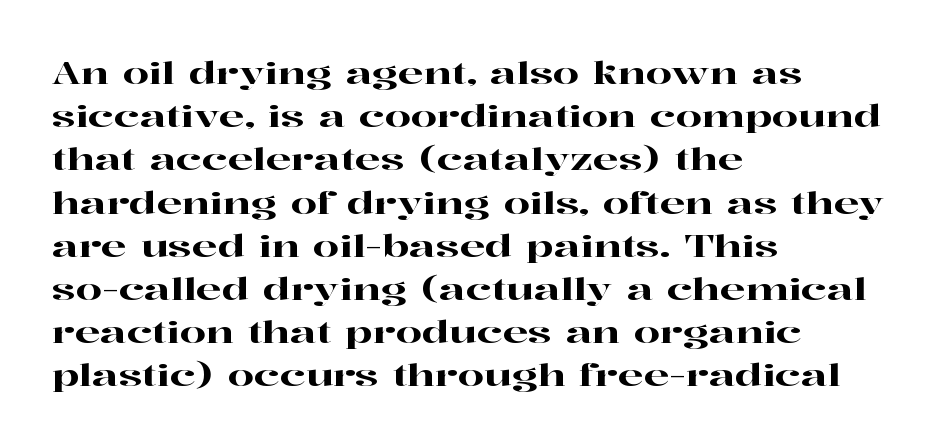
Q: Is the text italic (slanted)? A: No, it is upright.
Q: Is the typeface a serif or a sans-serif typeface? A: Serif.
Q: Is the text underlined? A: No.
Q: How is the paragraph aligned? A: Left-aligned.
Q: Is the spacing between letters normal or unusually wide? A: Normal.
Q: Is the spacing between lines tight, normal or loose? A: Normal.
Q: Width (condensed, normal, or wide)? A: Wide.
Q: Stroke contrast? A: High.
Q: x-height? A: Medium.
Q: Monospaced? A: No.
